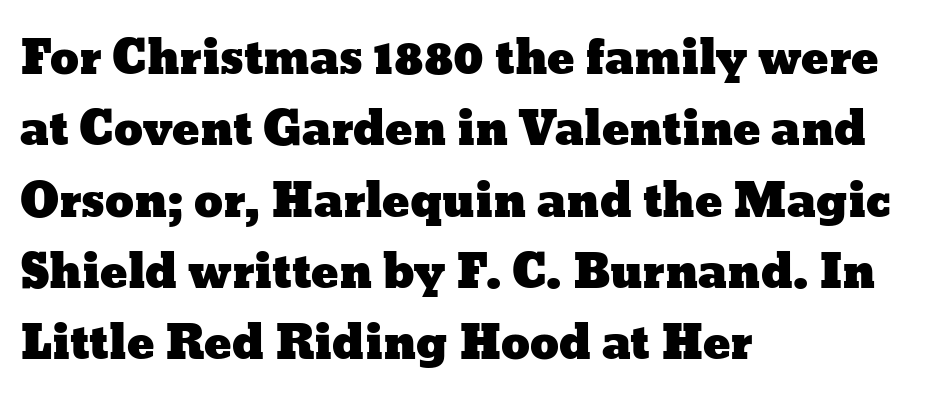
{"italic": "no", "width": "wide", "stroke_contrast": "low", "x_height": "medium", "monospaced": "no", "underline": "no", "align": "left", "line_spacing": "normal", "line_spacing_ratio": 1.55, "letter_spacing": "normal", "letter_spacing_em": 0.0, "glyph_px": 46}
